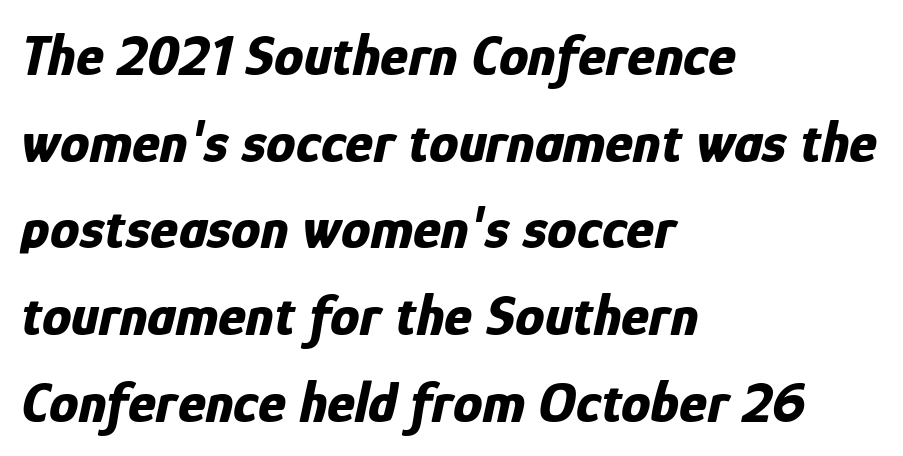
The image shows 59 px bold, condensed type, italic (leaning right); set left-aligned, normal line spacing (1.47x), normal letter spacing, not underlined; low stroke contrast and a medium x-height.
